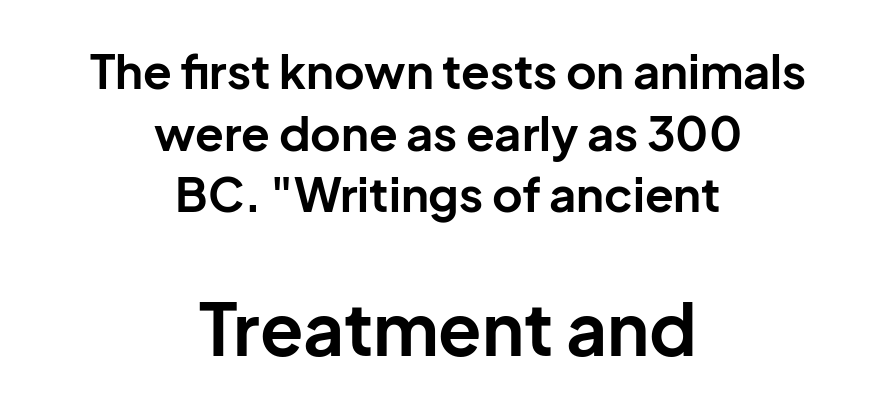
Scale increases going downward across the two blocks. Is there any slant? The stems are plumb. These lines are composed in type without serifs. Regarding leading, the lines here are spaced in the standard way. Neither beginnings nor endings align; midpoints do.
